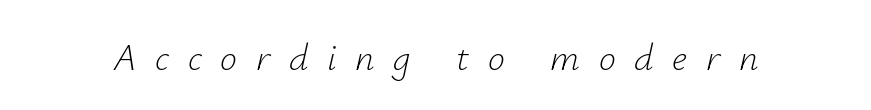
The image shows 38 px light type, italic (leaning right); set unusually wide letter spacing (+0.49 em), not underlined; low stroke contrast and a small x-height.
